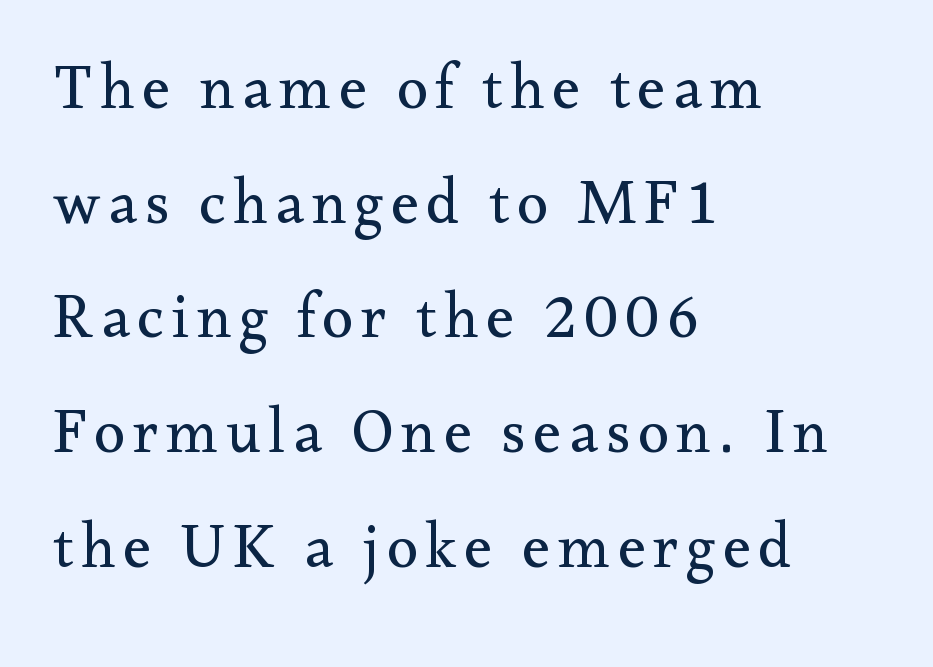
Q: Is the text bold? A: No.
Q: Is the text italic (slanted)? A: No, it is upright.
Q: Is the typeface a serif or a sans-serif typeface? A: Serif.
Q: Is the text underlined? A: No.
Q: How is the paragraph aligned? A: Left-aligned.
Q: Width (condensed, normal, or wide)? A: Normal.
Q: Stroke contrast? A: Medium.
Q: x-height? A: Small.
Q: Monospaced? A: No.
